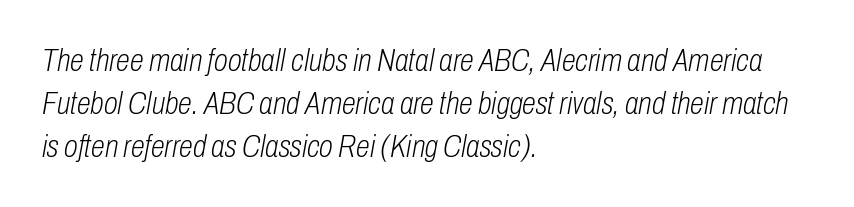
In terms of letterspacing, this is plain default setting. A typesetter would mark this as italic. Each stroke keeps to a modest, everyday thickness or less. Looks like regular typesetting: each glyph gets only the width it needs. Baseline-to-baseline distance is the conventional proportion of letter height.
